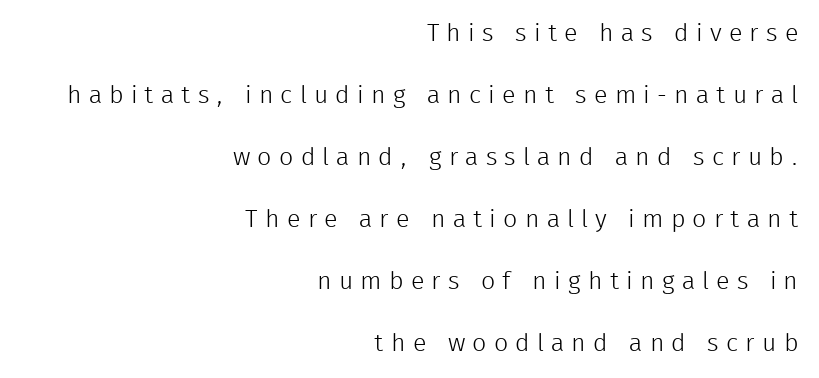
The image shows 25 px text type, upright; set right-aligned, loose line spacing (2.48x), unusually wide letter spacing (+0.29 em), not underlined.
